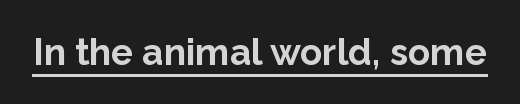
Between one letter and the next there's only the usual sliver of space. Proportional: the letters do not fall into vertical columns. This rendering employs a face without finishing strokes, i.e., a sans-serif. Decoration check: the copy is underlined. Caption: bold face, heavy strokes. Do the letters lean? They stand straight.
